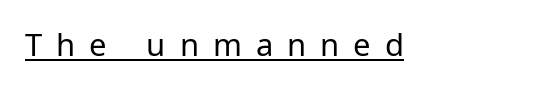
Q: Is the text bold? A: No.
Q: Is the text italic (slanted)? A: No, it is upright.
Q: Is the typeface a serif or a sans-serif typeface? A: Sans-serif.
Q: Is the text underlined? A: Yes.
Q: Is the spacing between letters normal or unusually wide? A: Unusually wide.
Q: Width (condensed, normal, or wide)? A: Normal.
Q: Stroke contrast? A: Low.
Q: x-height? A: Medium.
Q: Monospaced? A: No.
